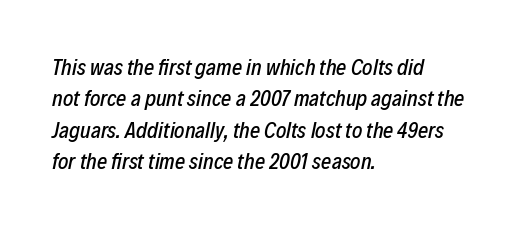
Q: Is the text italic (slanted)? A: Yes, it leans right by about 12 degrees.
Q: Is the text underlined? A: No.
Q: How is the paragraph aligned? A: Left-aligned.
Q: Is the spacing between letters normal or unusually wide? A: Normal.
Q: Is the spacing between lines tight, normal or loose? A: Normal.
